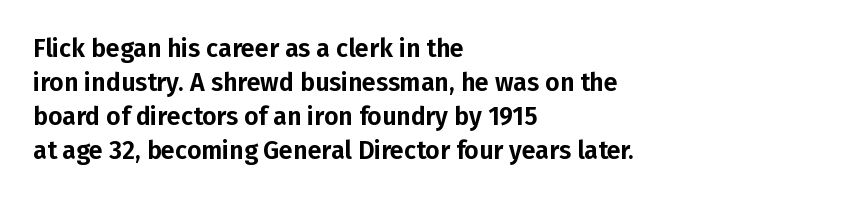
Q: Is the text italic (slanted)? A: No, it is upright.
Q: Is the text underlined? A: No.
Q: How is the paragraph aligned? A: Left-aligned.
Q: Is the spacing between letters normal or unusually wide? A: Normal.
Q: Is the spacing between lines tight, normal or loose? A: Normal.
